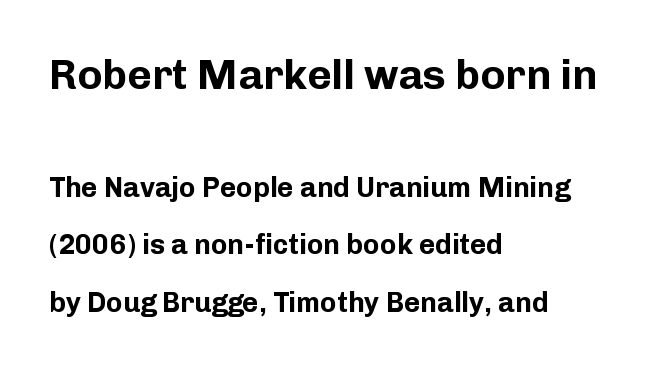
The image shows 42 px bold sans-serif type, upright; set left-aligned, loose line spacing (2.07x), normal letter spacing, not underlined; the first (top) block is 1.5x larger; low stroke contrast and a medium x-height.
